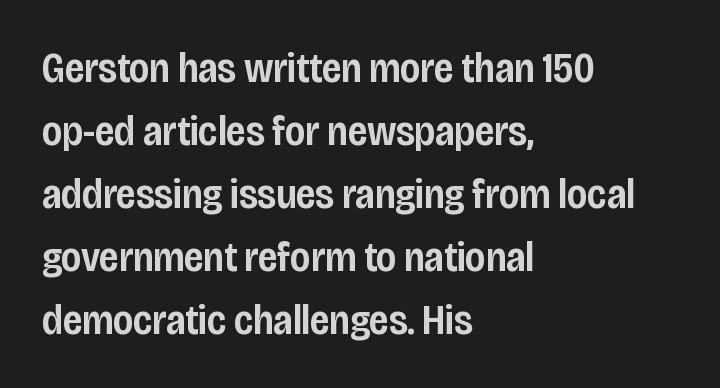
The image shows 42 px semibold, condensed sans-serif type, upright; set left-aligned, normal line spacing (1.5x), normal letter spacing, not underlined; low stroke contrast and a large x-height.
